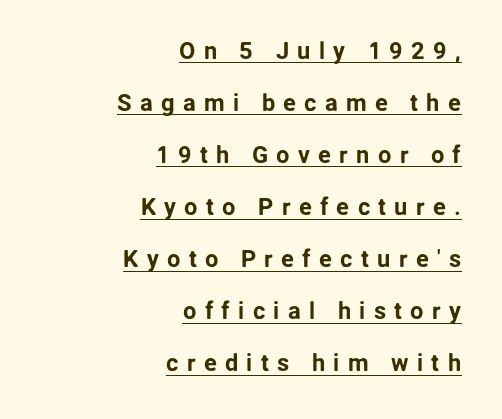
The image shows 24 px text type, upright; set right-aligned, loose line spacing (2.17x), unusually wide letter spacing (+0.34 em), underlined.
